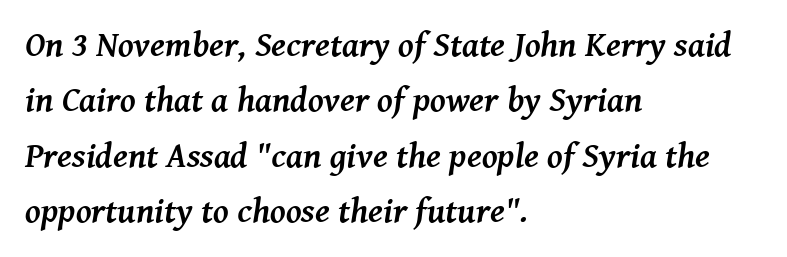
Q: Is the text bold? A: Yes.
Q: Is the text italic (slanted)? A: Yes, it leans right by about 8 degrees.
Q: Is the typeface a serif or a sans-serif typeface? A: Serif.
Q: Is the text underlined? A: No.
Q: How is the paragraph aligned? A: Left-aligned.
Q: Is the spacing between letters normal or unusually wide? A: Normal.
Q: Is the spacing between lines tight, normal or loose? A: Normal.
Q: Width (condensed, normal, or wide)? A: Normal.
Q: Stroke contrast? A: Medium.
Q: x-height? A: Medium.
Q: Monospaced? A: No.
